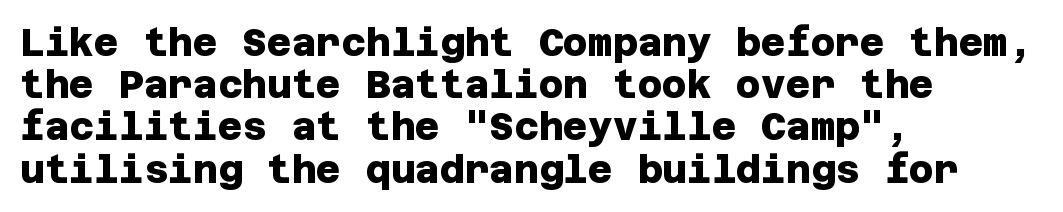
Q: Is the text bold? A: Yes.
Q: Is the typeface a serif or a sans-serif typeface? A: Sans-serif.
Q: Is the text underlined? A: No.
Q: How is the paragraph aligned? A: Left-aligned.
Q: Is the spacing between letters normal or unusually wide? A: Normal.
Q: Is the spacing between lines tight, normal or loose? A: Tight.
Q: Width (condensed, normal, or wide)? A: Normal.
Q: Stroke contrast? A: Low.
Q: x-height? A: Large.
